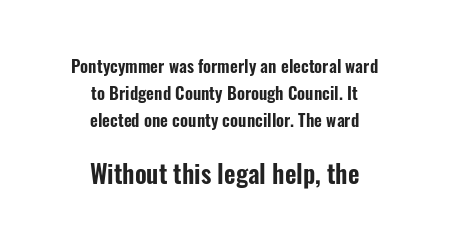
{"italic": "no", "underline": "no", "align": "center", "line_spacing": "normal", "line_spacing_ratio": 1.6, "letter_spacing": "normal", "letter_spacing_em": 0.0, "larger_block": "second", "size_ratio": 1.47, "glyph_px": 25}
